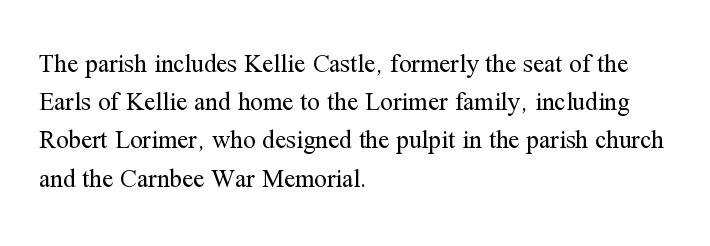
{"italic": "no", "bold": "no", "underline": "no", "align": "left", "line_spacing": "normal", "line_spacing_ratio": 1.53, "letter_spacing": "normal", "letter_spacing_em": 0.0, "glyph_px": 25}
